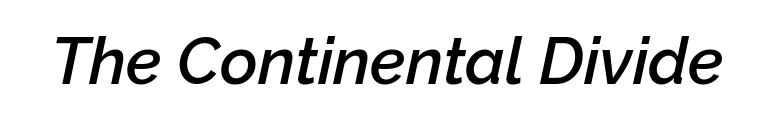
The image shows 65 px semibold type, italic (leaning right); set normal letter spacing, not underlined; low stroke contrast and a medium x-height.
